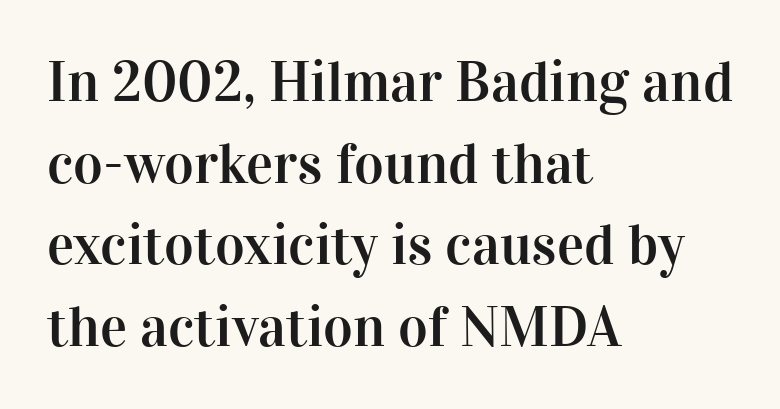
{"serif": "yes", "italic": "no", "width": "normal", "stroke_contrast": "high", "x_height": "medium", "monospaced": "no", "underline": "no", "align": "left", "line_spacing": "normal", "line_spacing_ratio": 1.43, "letter_spacing": "normal", "letter_spacing_em": 0.0, "glyph_px": 57}
